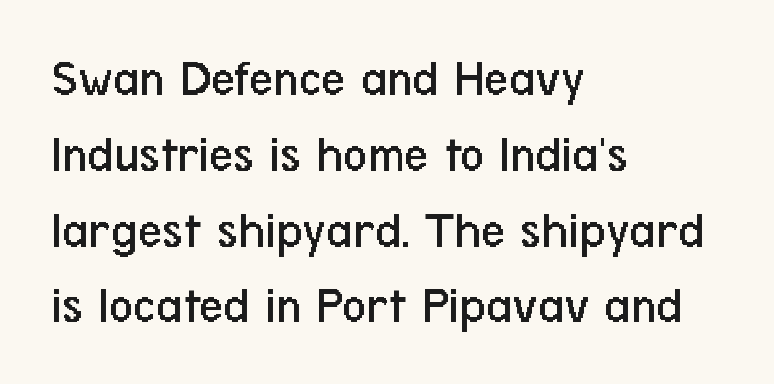
The image shows 53 px regular-weight, condensed sans-serif type, upright; set left-aligned, normal line spacing (1.43x), normal letter spacing, not underlined; low stroke contrast and a medium x-height.
